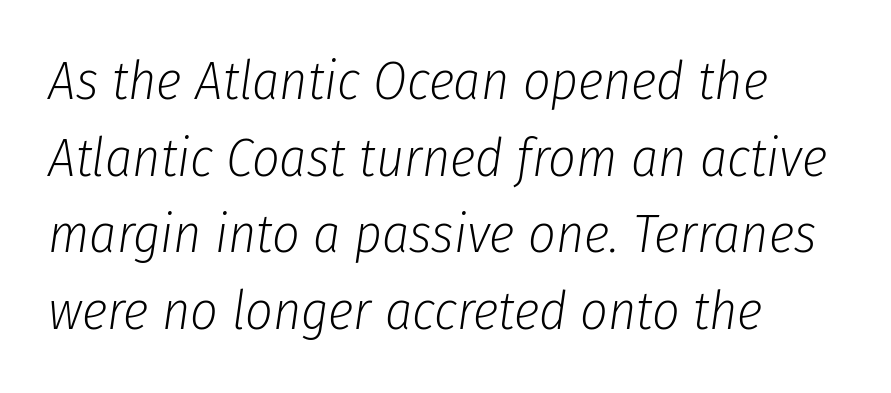
The passage shown stacks its lines at a standard gap. Does the lettering tilt? It does — this is italic. The lines are quadded left. Is the letter spacing exaggerated? No — it looks like the ordinary default.
